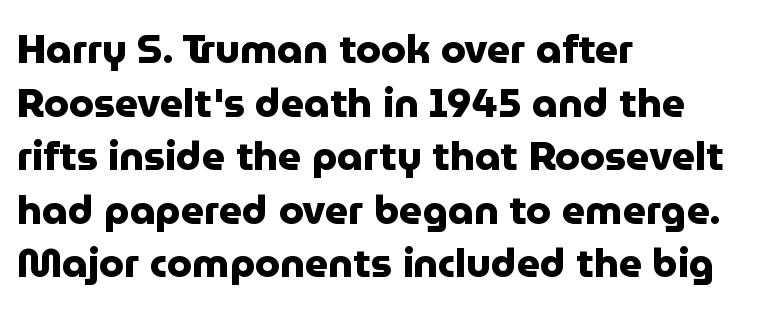
The image shows 40 px heavy sans-serif type, upright; set left-aligned, normal line spacing (1.34x), normal letter spacing, not underlined; low stroke contrast and a medium x-height.
